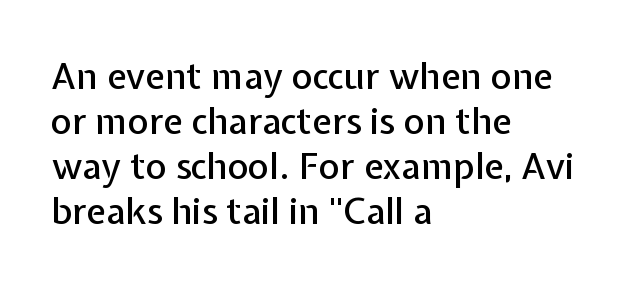
These lines keep a tight, regular rhythm from letter to letter. These lines sit exactly where default settings would place them. The text was rendered using a sans face with plain stroke endings. The font's upright variant was chosen for this text. Is this a fixed-width face? No — the glyphs have proportional, varying widths. The paragraph has a hard left edge and a soft right edge.
